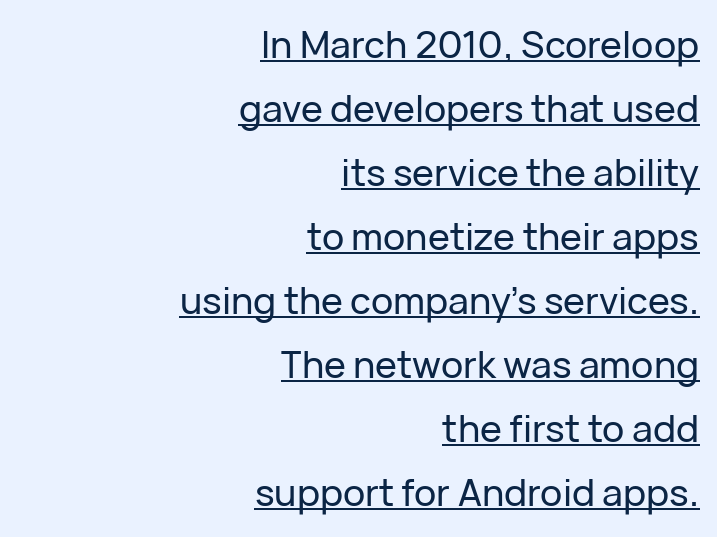
The image shows 37 px sans-serif type, upright; set right-aligned, line spacing 1.73x, normal letter spacing, underlined; low stroke contrast and a medium x-height.
